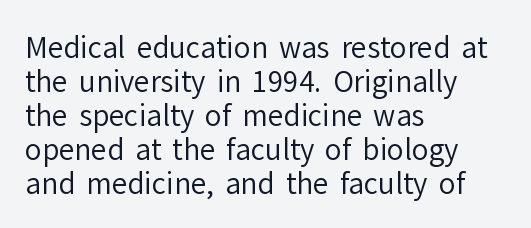
{"serif": "no", "italic": "no", "bold": "no", "weight": "regular", "width": "normal", "stroke_contrast": "low", "x_height": "medium", "monospaced": "no", "underline": "no", "align": "left", "line_spacing_ratio": 1.21, "letter_spacing": "normal", "letter_spacing_em": 0.0, "glyph_px": 28}
